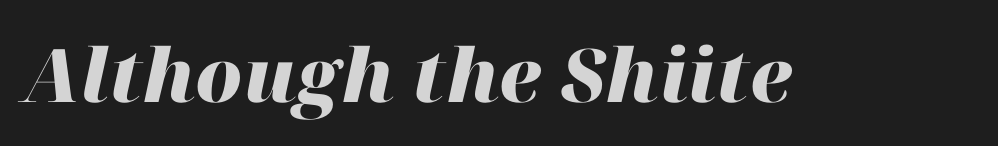
Q: Is the text bold? A: Yes.
Q: Is the text italic (slanted)? A: Yes, it leans right by about 12 degrees.
Q: Is the text underlined? A: No.
Q: Is the spacing between letters normal or unusually wide? A: Normal.
Q: Width (condensed, normal, or wide)? A: Normal.
Q: Stroke contrast? A: High.
Q: x-height? A: Medium.
Q: Monospaced? A: No.
